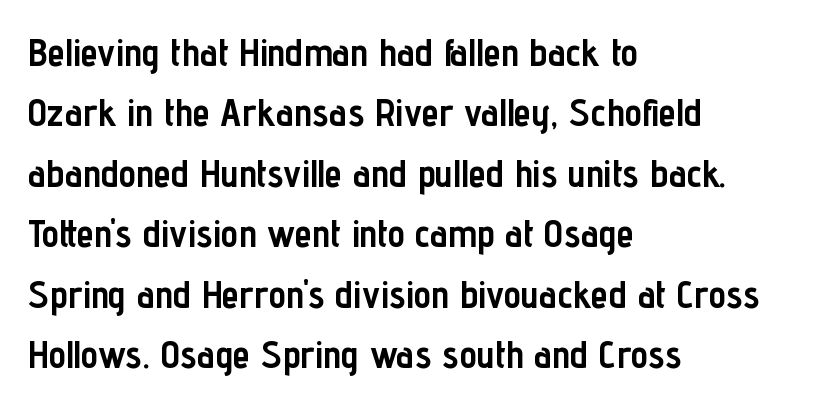
Interline gaps are of average width in this sample. Looks like regular typesetting: each glyph gets only the width it needs. Strokes here are thick enough to call this a true bold. It's the straight-up-and-down kind of type. Caption: standard tracking, unaltered. Each row of text sits above clean, open space.
